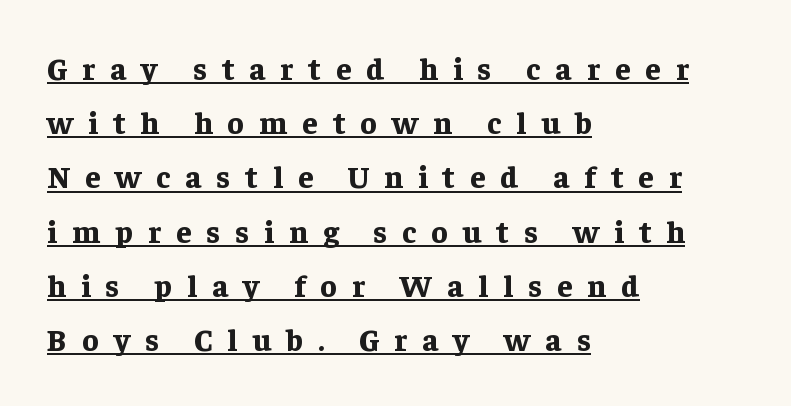
{"serif": "yes", "italic": "no", "bold": "yes", "weight": "bold", "width": "normal", "stroke_contrast": "low", "x_height": "medium", "monospaced": "no", "underline": "yes", "align": "left", "line_spacing_ratio": 1.75, "letter_spacing": "wide", "letter_spacing_em": 0.48, "glyph_px": 31}
